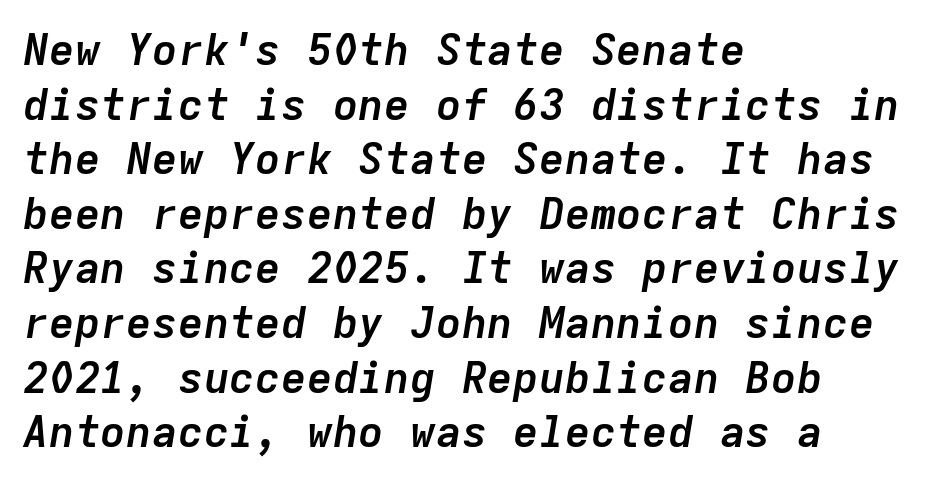
Q: Is the text bold? A: Yes.
Q: Is the text italic (slanted)? A: Yes, it leans right by about 9 degrees.
Q: Is the text underlined? A: No.
Q: How is the paragraph aligned? A: Left-aligned.
Q: Is the spacing between letters normal or unusually wide? A: Normal.
Q: Is the spacing between lines tight, normal or loose? A: Normal.
Q: Width (condensed, normal, or wide)? A: Normal.
Q: Stroke contrast? A: Low.
Q: x-height? A: Medium.
Q: Monospaced? A: Yes.
